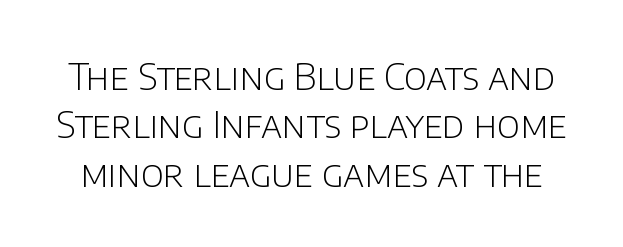
Q: Is the text bold? A: No.
Q: Is the text italic (slanted)? A: No, it is upright.
Q: Is the typeface a serif or a sans-serif typeface? A: Sans-serif.
Q: Is the text underlined? A: No.
Q: Is the spacing between letters normal or unusually wide? A: Normal.
Q: Is the spacing between lines tight, normal or loose? A: Normal.
Q: Width (condensed, normal, or wide)? A: Normal.
Q: Stroke contrast? A: Low.
Q: x-height? A: Large.
Q: Monospaced? A: No.
